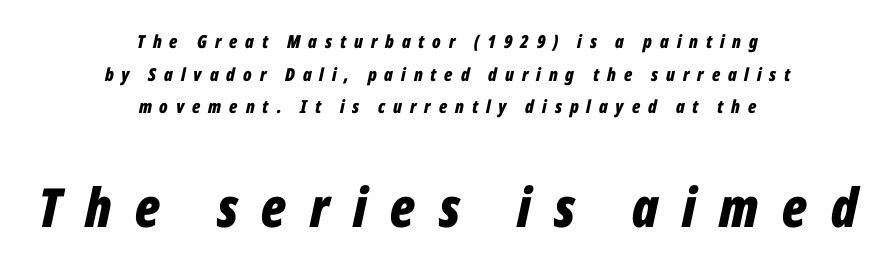
The image shows 54 px bold, condensed type, italic (leaning right); set centered, line spacing 1.81x, unusually wide letter spacing (+0.44 em), not underlined; the second (bottom) block is 3.0x larger; low stroke contrast and a medium x-height.
